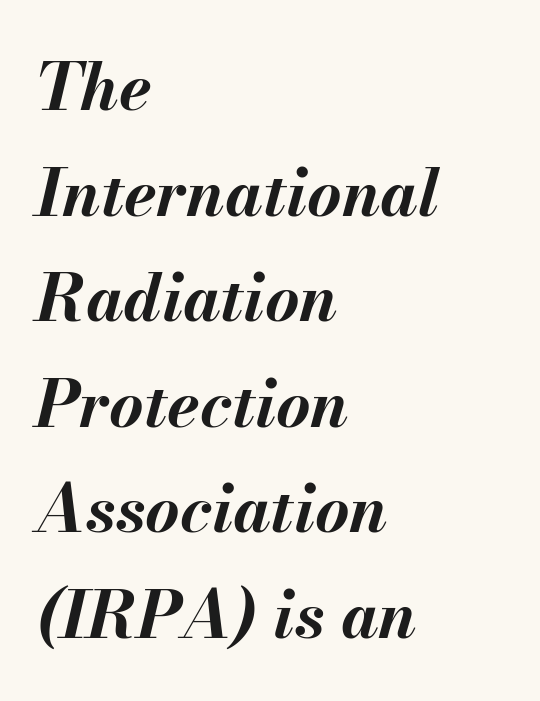
{"italic": "yes", "lean": "right", "slant_degrees": 13, "bold": "yes", "weight": "bold", "width": "normal", "stroke_contrast": "medium", "x_height": "small", "monospaced": "no", "underline": "no", "align": "left", "line_spacing": "normal", "line_spacing_ratio": 1.6, "letter_spacing": "normal", "letter_spacing_em": 0.0, "glyph_px": 66}
